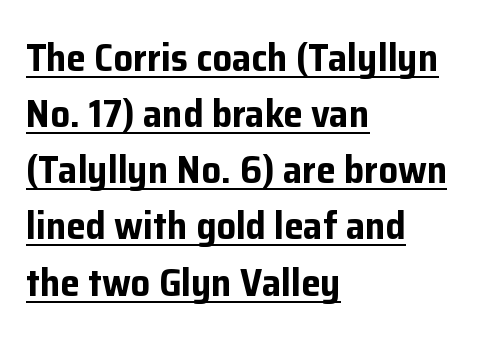
The image shows 39 px bold sans-serif type, upright; set left-aligned, normal line spacing (1.44x), normal letter spacing, underlined; low stroke contrast and a medium x-height.
